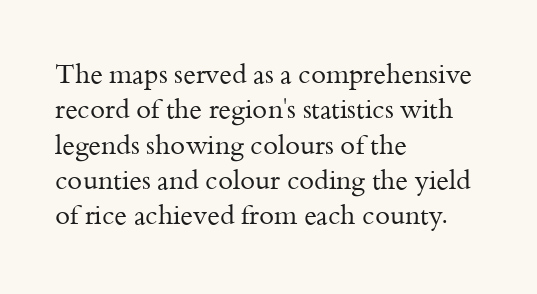
Q: Is the text bold? A: No.
Q: Is the text italic (slanted)? A: No, it is upright.
Q: Is the text underlined? A: No.
Q: How is the paragraph aligned? A: Left-aligned.
Q: Is the spacing between letters normal or unusually wide? A: Normal.
Q: Is the spacing between lines tight, normal or loose? A: Normal.
